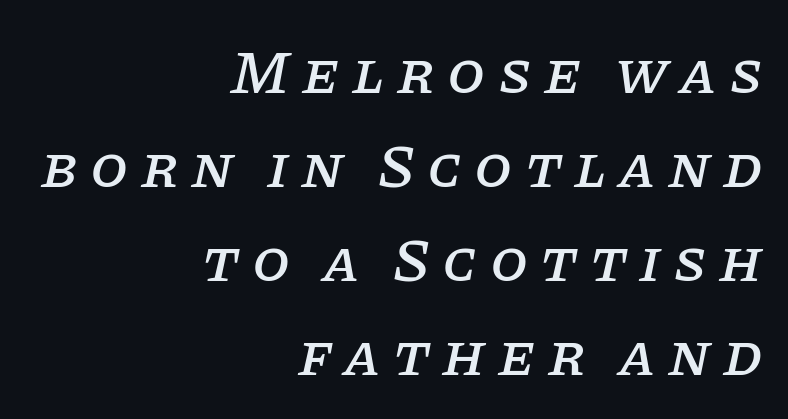
{"serif": "yes", "italic": "yes", "lean": "right", "slant_degrees": 11, "width": "normal", "stroke_contrast": "low", "x_height": "large", "monospaced": "no", "underline": "no", "align": "right", "line_spacing": "normal", "line_spacing_ratio": 1.54, "letter_spacing": "wide", "letter_spacing_em": 0.2, "glyph_px": 61}
